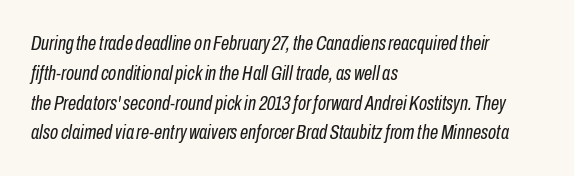
Q: Is the text bold? A: No.
Q: Is the text italic (slanted)? A: Yes, it leans right by about 10 degrees.
Q: Is the text underlined? A: No.
Q: How is the paragraph aligned? A: Left-aligned.
Q: Is the spacing between letters normal or unusually wide? A: Normal.
Q: Is the spacing between lines tight, normal or loose? A: Normal.
